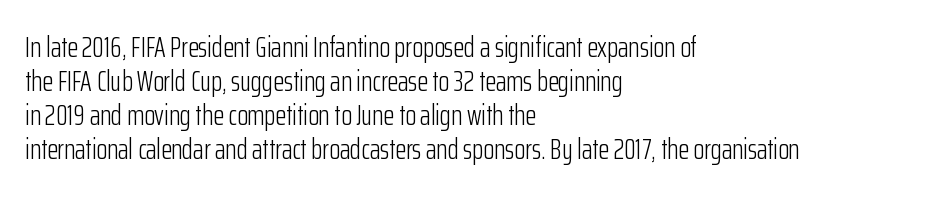
The image shows 28 px light, condensed sans-serif type, upright; set left-aligned, line spacing 1.22x, normal letter spacing, not underlined; low stroke contrast and a medium x-height.
